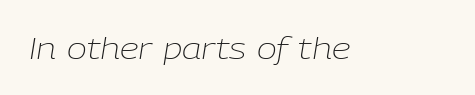
The image shows 30 px light type, italic (leaning right); set normal letter spacing, not underlined; low stroke contrast and a medium x-height.
